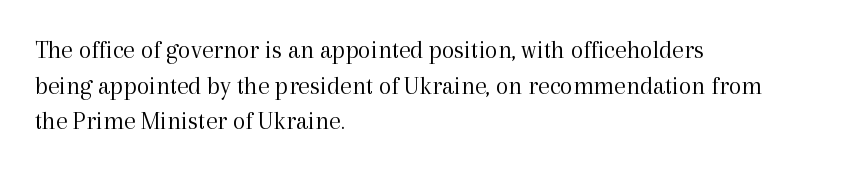
The line texture is even and compact thanks to regular tracking. Honestly, the row spacing looks completely unremarkable. Every row of glyphs begins at an identical x-position on the left. The letters stand straight up with perfectly vertical stems. Stroke thickness stays within the range of a standard reading face or lighter. Unmarked baselines from the first word to the last.
